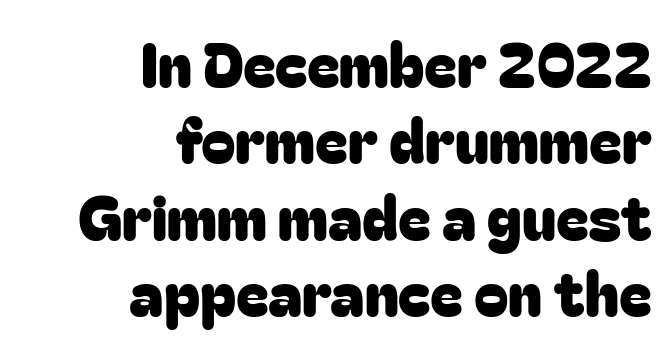
Q: Is the text italic (slanted)? A: No, it is upright.
Q: Is the typeface a serif or a sans-serif typeface? A: Sans-serif.
Q: Is the text underlined? A: No.
Q: How is the paragraph aligned? A: Right-aligned.
Q: Is the spacing between letters normal or unusually wide? A: Normal.
Q: Width (condensed, normal, or wide)? A: Normal.
Q: Stroke contrast? A: Low.
Q: x-height? A: Medium.
Q: Monospaced? A: No.
